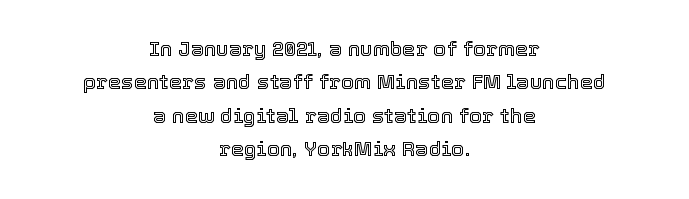
The image shows 21 px text type, upright; set centered, normal line spacing (1.59x), normal letter spacing, not underlined.
